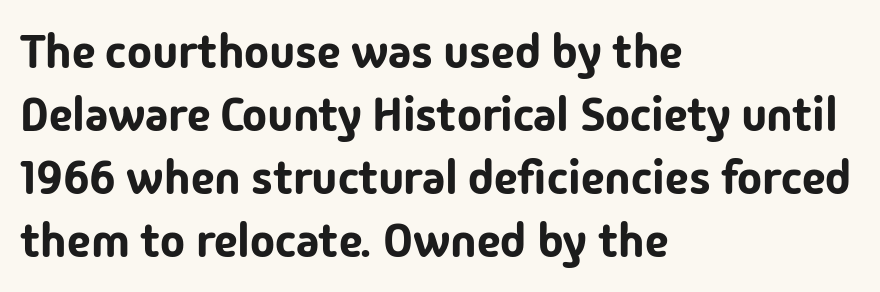
{"serif": "no", "italic": "no", "width": "normal", "stroke_contrast": "low", "x_height": "medium", "monospaced": "no", "underline": "no", "align": "left", "line_spacing": "normal", "line_spacing_ratio": 1.34, "letter_spacing": "normal", "letter_spacing_em": 0.0, "glyph_px": 47}
